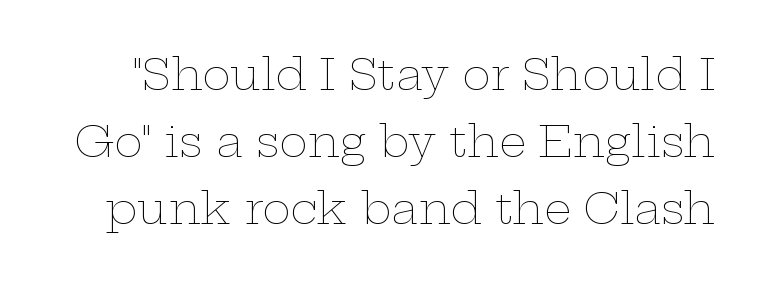
Q: Is the text bold? A: No.
Q: Is the text italic (slanted)? A: No, it is upright.
Q: Is the text underlined? A: No.
Q: Is the spacing between letters normal or unusually wide? A: Normal.
Q: Is the spacing between lines tight, normal or loose? A: Normal.
Q: Width (condensed, normal, or wide)? A: Wide.
Q: Stroke contrast? A: Low.
Q: x-height? A: Medium.
Q: Monospaced? A: No.
